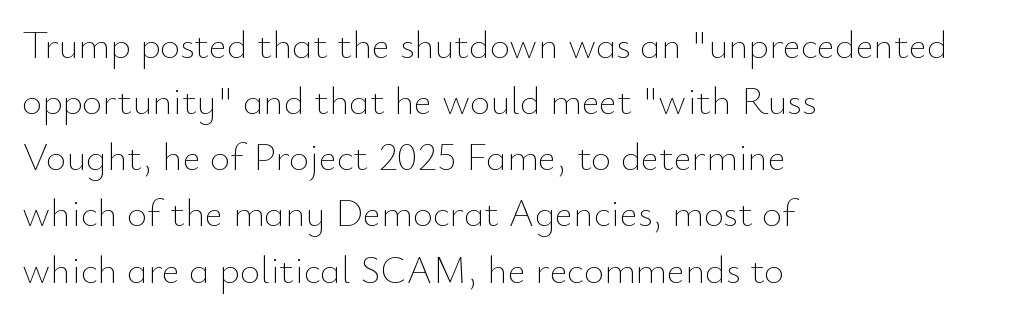
The image shows 39 px thin type, upright; set left-aligned, normal line spacing (1.44x), normal letter spacing, not underlined; low stroke contrast and a small x-height.
